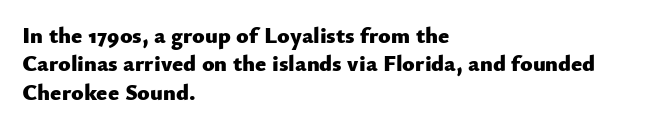
Q: Is the text bold? A: Yes.
Q: Is the text italic (slanted)? A: No, it is upright.
Q: Is the text underlined? A: No.
Q: How is the paragraph aligned? A: Left-aligned.
Q: Is the spacing between letters normal or unusually wide? A: Normal.
